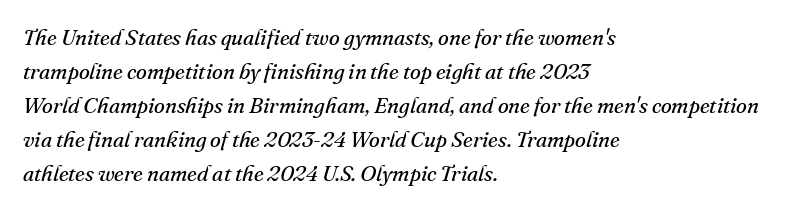
Q: Is the text bold? A: No.
Q: Is the text italic (slanted)? A: Yes, it leans right by about 16 degrees.
Q: Is the text underlined? A: No.
Q: How is the paragraph aligned? A: Left-aligned.
Q: Is the spacing between letters normal or unusually wide? A: Normal.
Q: Is the spacing between lines tight, normal or loose? A: Normal.
